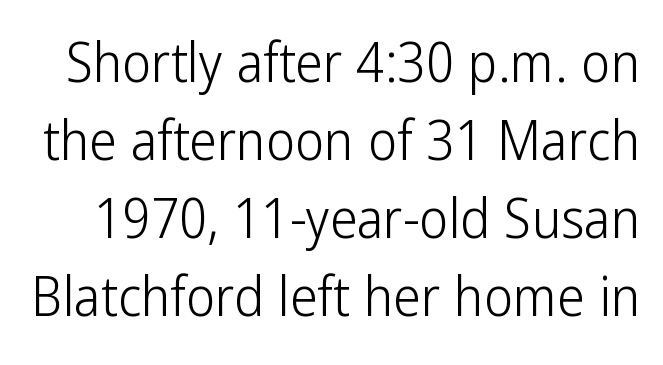
The image shows 55 px light, condensed sans-serif type, upright; set normal line spacing (1.42x), normal letter spacing, not underlined; low stroke contrast and a medium x-height.
